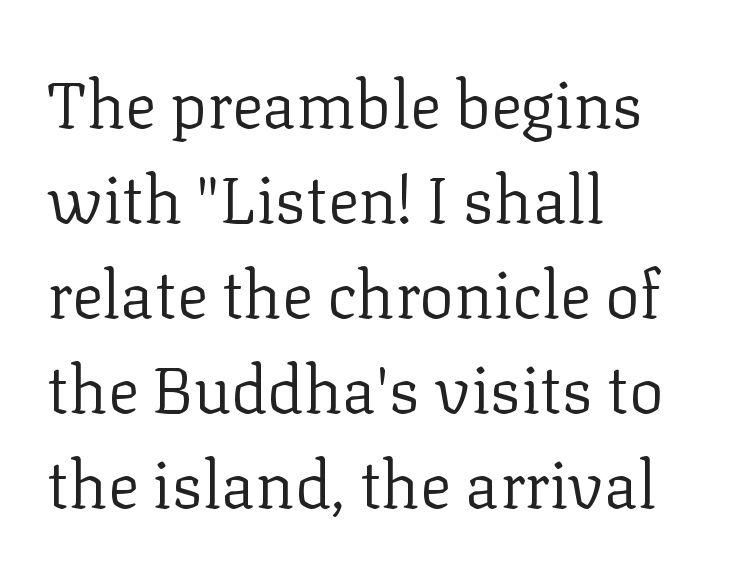
Each letter's strokes conclude with small projecting serifs. Anything drawn beneath the words? Only blank space. No extra ink here — the face is not bold. Where is the straight margin? On the left. The rendering uses a moderate line-height, typical for paragraphs. You can tell it's not italic because the verticals are truly vertical.
